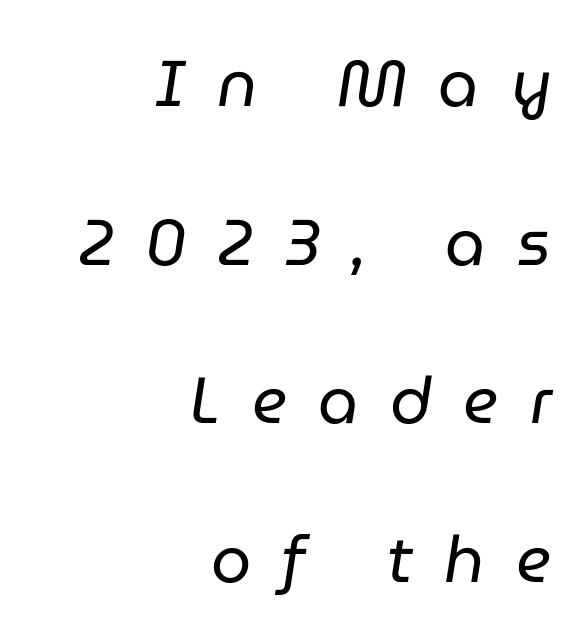
Line endings align vertically; line beginnings do not. Does extra space separate the letters? Yes, quite a lot of it. Character widths vary here, with narrow letters taking less room than wide ones. Each new line begins a long way beneath the previous one.
